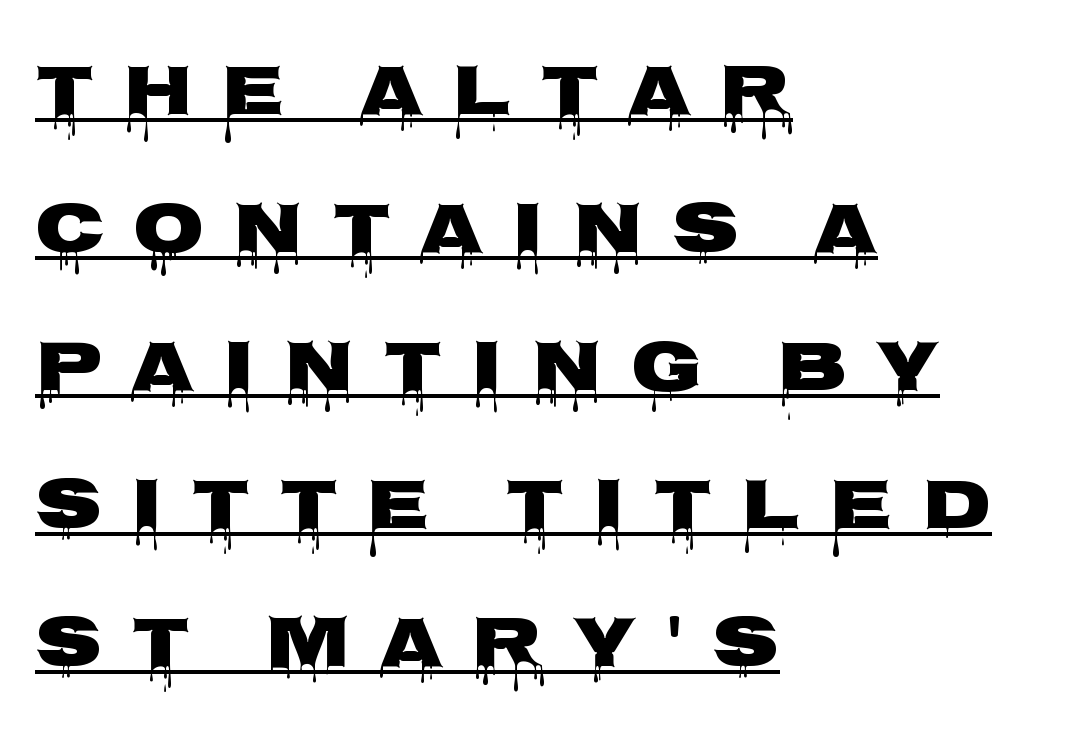
Q: Is the text bold? A: Yes.
Q: Is the text italic (slanted)? A: No, it is upright.
Q: Is the typeface a serif or a sans-serif typeface? A: Sans-serif.
Q: Is the text underlined? A: Yes.
Q: How is the paragraph aligned? A: Left-aligned.
Q: Is the spacing between letters normal or unusually wide? A: Unusually wide.
Q: Width (condensed, normal, or wide)? A: Wide.
Q: Stroke contrast? A: Low.
Q: x-height? A: Large.
Q: Monospaced? A: No.
